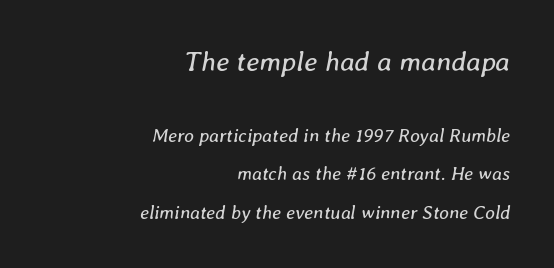
The image shows 28 px regular-weight type, italic (leaning right); set right-aligned, loose line spacing (2.02x), normal letter spacing, not underlined; the first (top) block is 1.47x larger; low stroke contrast and a medium x-height.
